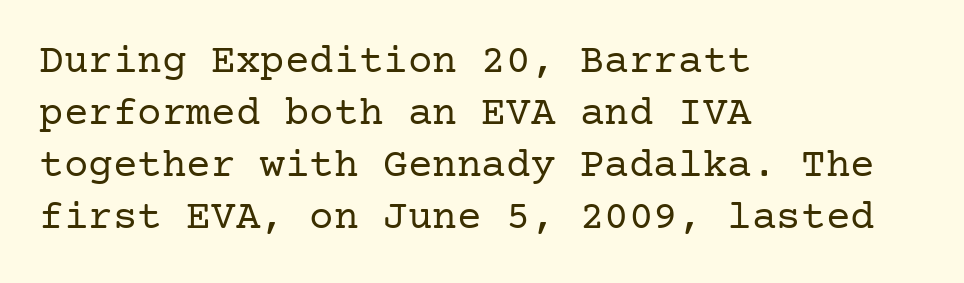
{"serif": "yes", "italic": "no", "bold": "no", "weight": "regular", "width": "normal", "stroke_contrast": "low", "x_height": "medium", "underline": "no", "align": "left", "line_spacing": "normal", "line_spacing_ratio": 1.27, "letter_spacing": "normal", "letter_spacing_em": 0.0, "glyph_px": 41}
